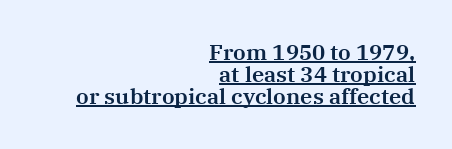
The image shows 22 px text type, upright; set right-aligned, tight line spacing (1.01x), normal letter spacing, underlined.
